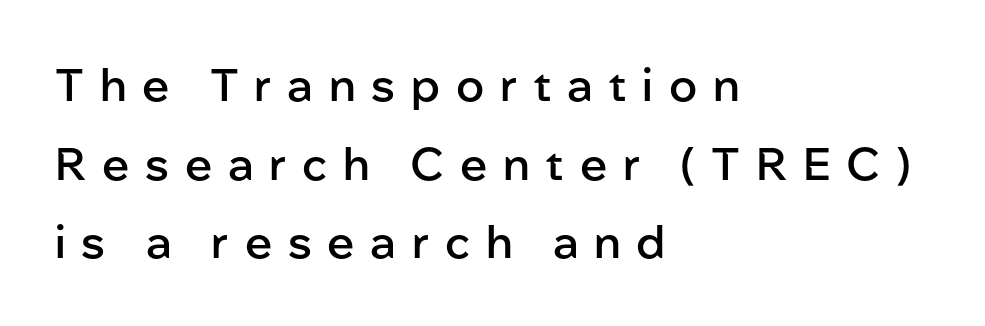
The image shows 45 px semibold sans-serif type, upright; set left-aligned, line spacing 1.75x, unusually wide letter spacing (+0.35 em), not underlined; low stroke contrast and a medium x-height.
